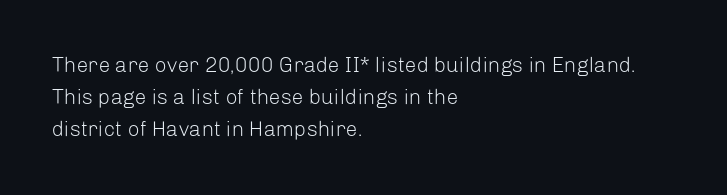
Is the block centered? No — it sits flush against the left margin. Honestly, the row spacing looks completely unremarkable. Check under the words: just untouched page. Ascenders rise straight up at ninety degrees. Nobody touched the tracking dial on this one.
